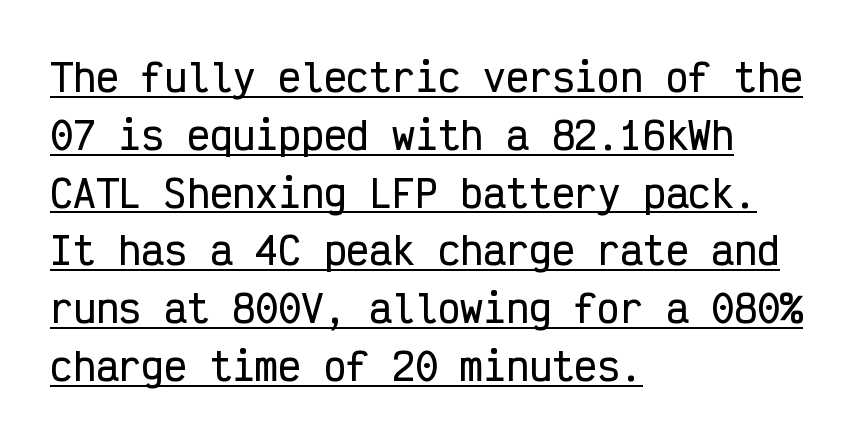
The image shows 38 px condensed sans-serif type, upright, monospaced; set left-aligned, normal line spacing (1.52x), normal letter spacing, underlined; low stroke contrast and a medium x-height.
